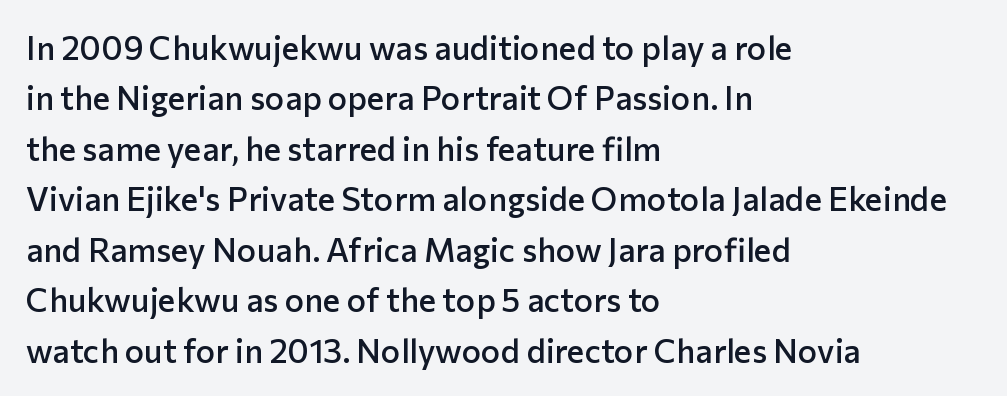
{"serif": "no", "italic": "no", "bold": "semi", "weight": "semibold", "width": "normal", "stroke_contrast": "low", "x_height": "medium", "monospaced": "no", "underline": "no", "align": "left", "line_spacing": "normal", "line_spacing_ratio": 1.53, "letter_spacing": "normal", "letter_spacing_em": 0.0, "glyph_px": 33}
